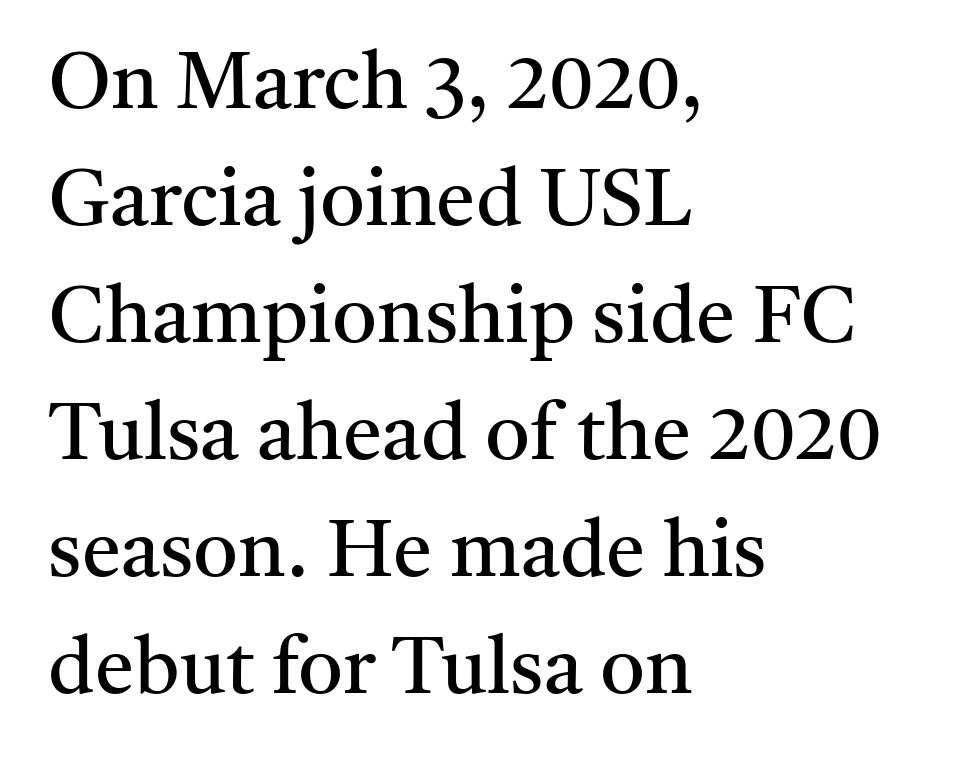
{"serif": "yes", "italic": "no", "bold": "no", "weight": "regular", "width": "normal", "stroke_contrast": "medium", "x_height": "medium", "monospaced": "no", "underline": "no", "align": "left", "line_spacing": "normal", "line_spacing_ratio": 1.48, "letter_spacing": "normal", "letter_spacing_em": 0.0, "glyph_px": 79}
